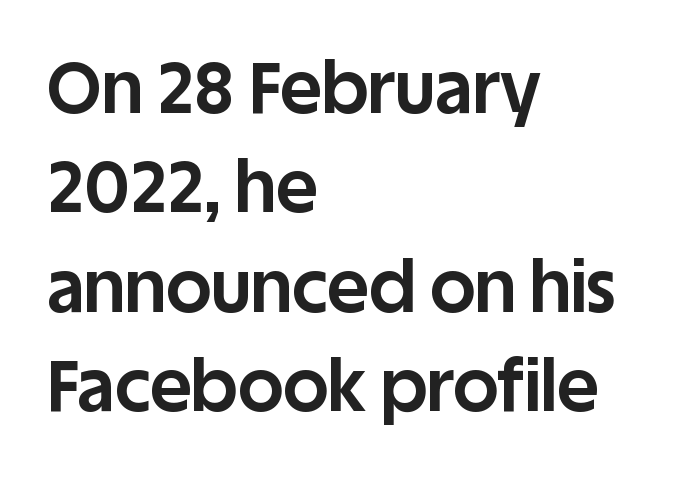
{"serif": "no", "italic": "no", "bold": "yes", "weight": "bold", "width": "normal", "stroke_contrast": "low", "x_height": "large", "monospaced": "no", "underline": "no", "align": "left", "line_spacing": "normal", "line_spacing_ratio": 1.4, "letter_spacing": "normal", "letter_spacing_em": 0.0, "glyph_px": 71}
